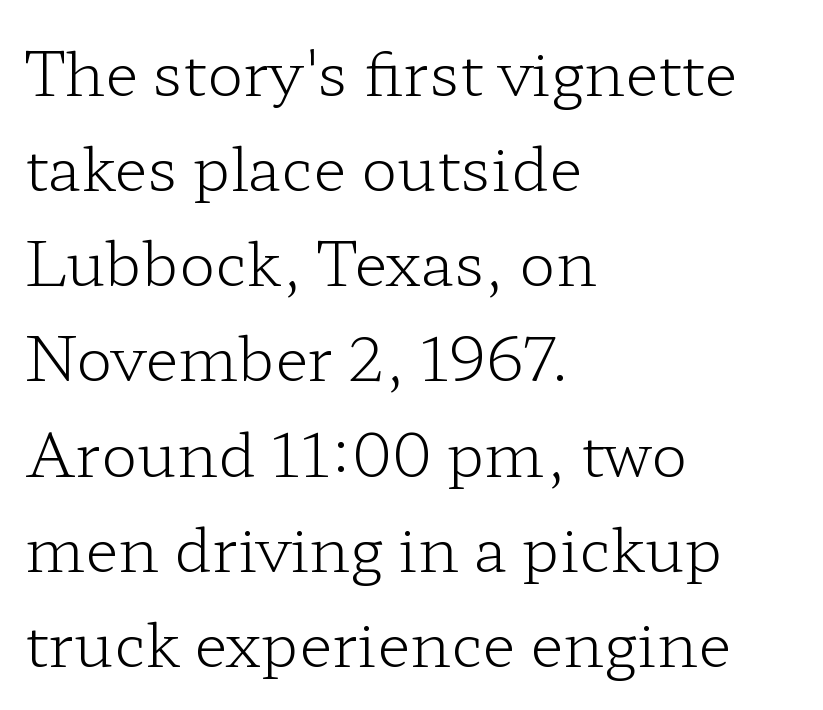
{"serif": "yes", "italic": "no", "bold": "no", "weight": "light", "width": "wide", "stroke_contrast": "low", "x_height": "medium", "monospaced": "no", "underline": "no", "align": "left", "line_spacing": "normal", "line_spacing_ratio": 1.56, "letter_spacing": "normal", "letter_spacing_em": 0.0, "glyph_px": 61}
